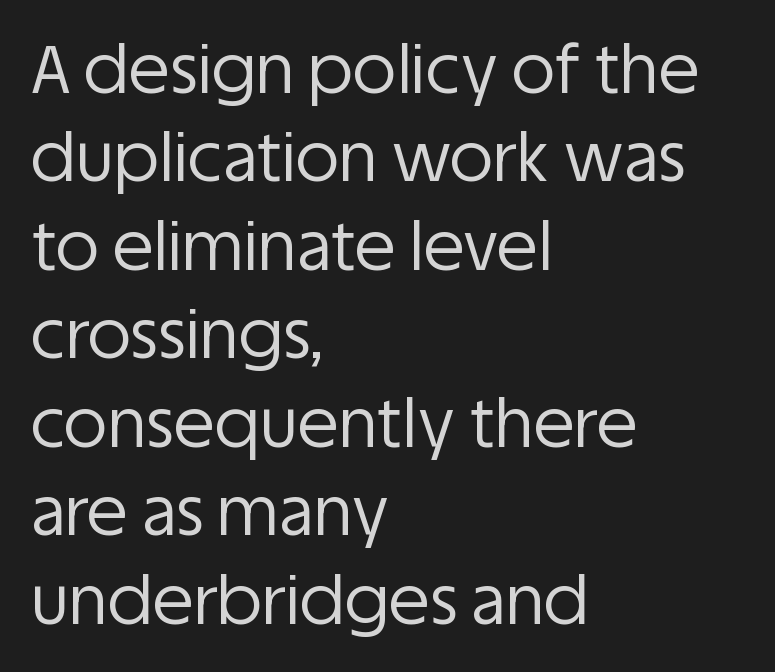
Stems and bowls with no extra thickness — not bold. Inter-character spacing is left at the font's built-in metrics. Unlike a traditional serif, this face leaves its strokes unadorned. The space between consecutive lines is moderate.
